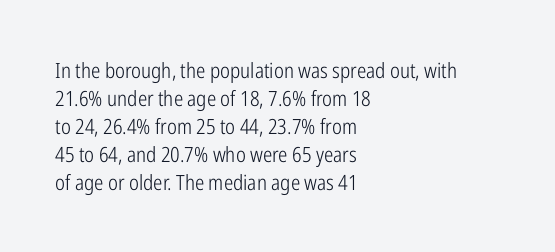
Q: Is the text bold? A: No.
Q: Is the text italic (slanted)? A: No, it is upright.
Q: Is the text underlined? A: No.
Q: How is the paragraph aligned? A: Left-aligned.
Q: Is the spacing between letters normal or unusually wide? A: Normal.
Q: Is the spacing between lines tight, normal or loose? A: Normal.
